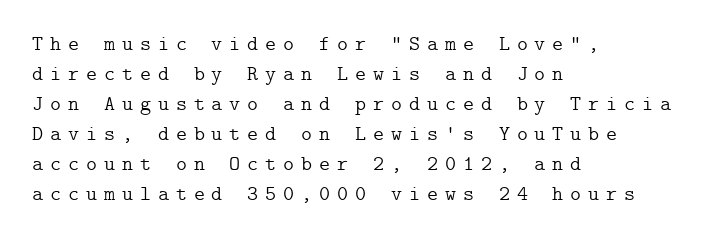
{"italic": "no", "bold": "no", "underline": "no", "align": "left", "line_spacing": "normal", "line_spacing_ratio": 1.43, "letter_spacing": "wide", "letter_spacing_em": 0.33, "glyph_px": 21}
